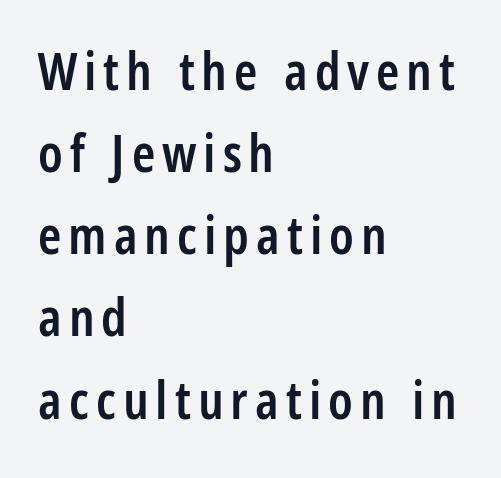
Regarding serifs, this sample does without them. The rendering uses natural spacing where letterforms have individual widths. Notice how the stems are strictly vertical — no italics here. Set as a demibold, roughly 600 on the weight scale.
